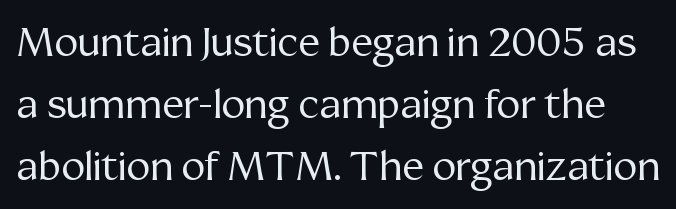
The image shows 40 px regular-weight serif type, upright; set normal line spacing (1.55x), normal letter spacing, not underlined; medium stroke contrast and a medium x-height.
